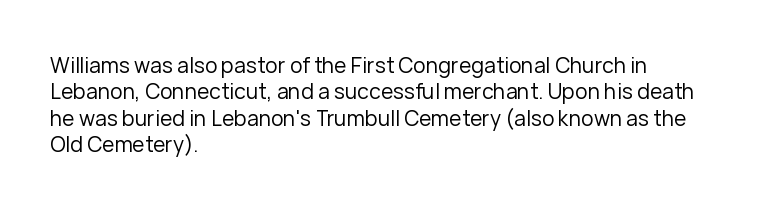
{"italic": "no", "bold": "no", "underline": "no", "align": "left", "line_spacing": "normal", "line_spacing_ratio": 1.26, "letter_spacing": "normal", "letter_spacing_em": 0.0, "glyph_px": 21}
